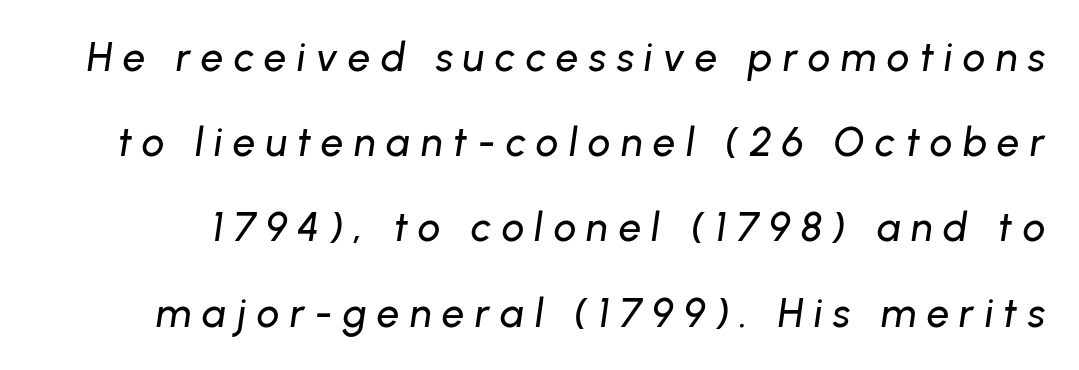
{"italic": "yes", "lean": "right", "slant_degrees": 8, "width": "normal", "stroke_contrast": "low", "x_height": "medium", "monospaced": "no", "underline": "no", "line_spacing": "loose", "line_spacing_ratio": 2.13, "letter_spacing": "wide", "letter_spacing_em": 0.26, "glyph_px": 40}
